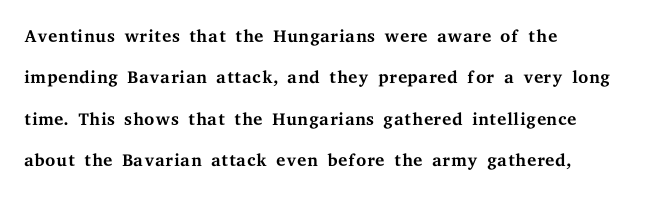
Each stroke keeps to a modest, everyday thickness or less. Whoever set this chose a conventional vertical rhythm. Caption: multi-line text, flush left, ragged right. Underlining? Definitely not there.
